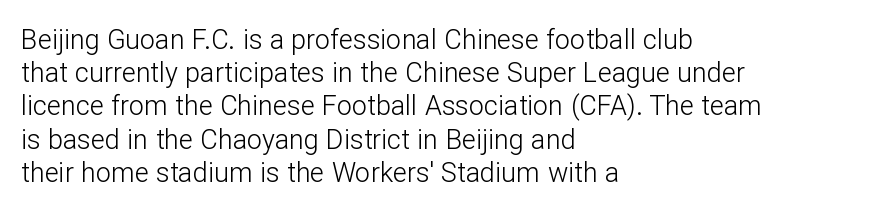
{"italic": "no", "bold": "no", "underline": "no", "align": "left", "line_spacing_ratio": 1.23, "letter_spacing": "normal", "letter_spacing_em": 0.0, "glyph_px": 27}
